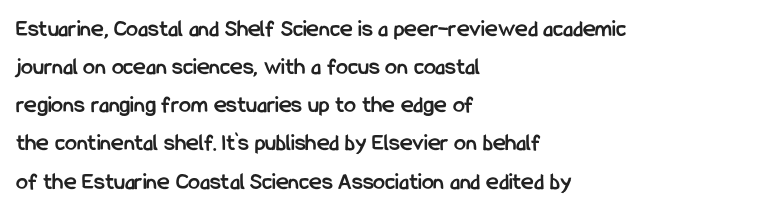
{"italic": "no", "bold": "yes", "underline": "no", "align": "left", "line_spacing": "normal", "line_spacing_ratio": 1.59, "letter_spacing": "normal", "letter_spacing_em": 0.0, "glyph_px": 24}
